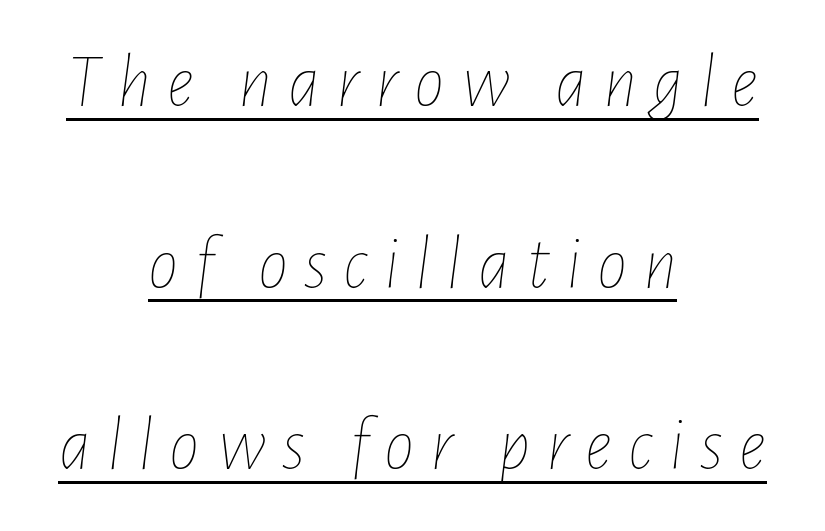
The image shows 76 px thin, condensed type, italic (leaning right); set centered, loose line spacing (2.39x), unusually wide letter spacing (+0.21 em), underlined; low stroke contrast and a medium x-height.
